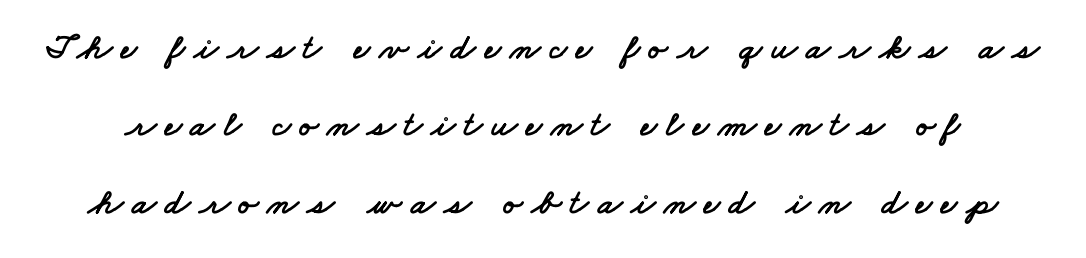
Q: Is the typeface a serif or a sans-serif typeface? A: Sans-serif.
Q: Is the text underlined? A: No.
Q: Is the spacing between letters normal or unusually wide? A: Unusually wide.
Q: Is the spacing between lines tight, normal or loose? A: Loose.
Q: Width (condensed, normal, or wide)? A: Wide.
Q: Stroke contrast? A: Low.
Q: x-height? A: Small.
Q: Monospaced? A: No.
